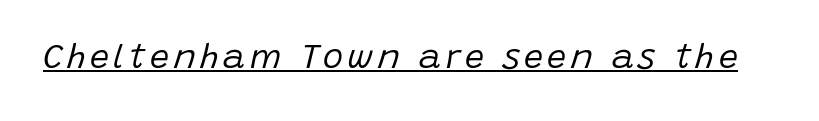
Q: Is the text bold? A: No.
Q: Is the text italic (slanted)? A: Yes, it leans right by about 15 degrees.
Q: Is the text underlined? A: Yes.
Q: Width (condensed, normal, or wide)? A: Normal.
Q: Stroke contrast? A: Low.
Q: x-height? A: Large.
Q: Monospaced? A: No.
